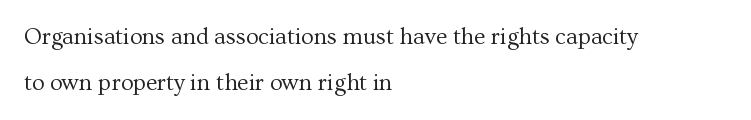
{"italic": "no", "bold": "no", "underline": "no", "align": "left", "line_spacing": "loose", "line_spacing_ratio": 1.99, "letter_spacing": "normal", "letter_spacing_em": 0.0, "glyph_px": 23}
